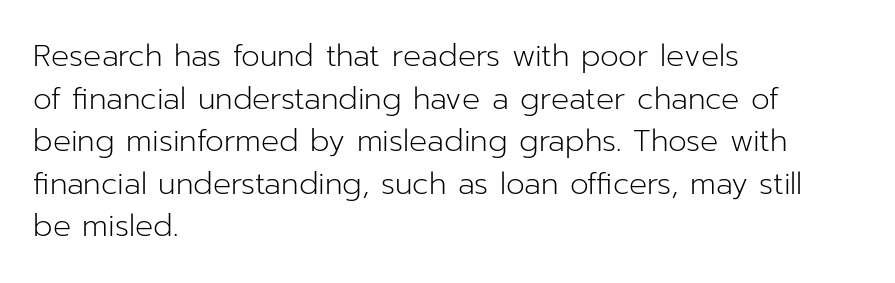
The image shows 30 px light sans-serif type, upright; set left-aligned, normal line spacing (1.42x), normal letter spacing, not underlined; low stroke contrast and a medium x-height.
